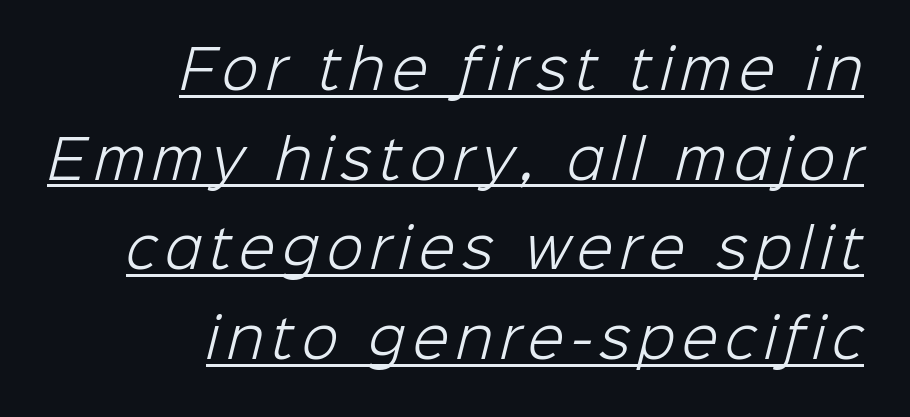
The image shows 53 px light sans-serif type; set right-aligned, normal line spacing (1.69x), underlined; low stroke contrast and a medium x-height.
